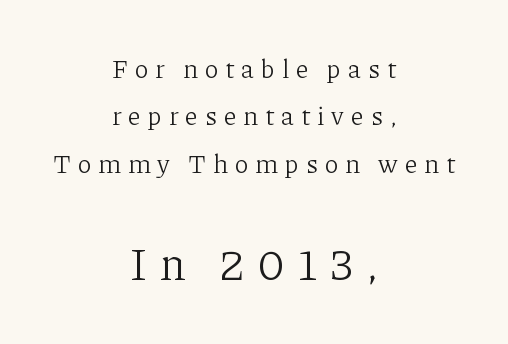
Q: Is the text bold? A: No.
Q: Is the text italic (slanted)? A: No, it is upright.
Q: Is the typeface a serif or a sans-serif typeface? A: Serif.
Q: Is the text underlined? A: No.
Q: How is the paragraph aligned? A: Centered.
Q: Is the spacing between letters normal or unusually wide? A: Unusually wide.
Q: Which block of text is set in a larger size, the first (top) or the second (bottom)? A: The second (bottom) one.
Q: Width (condensed, normal, or wide)? A: Normal.
Q: Stroke contrast? A: Low.
Q: x-height? A: Medium.
Q: Monospaced? A: No.
